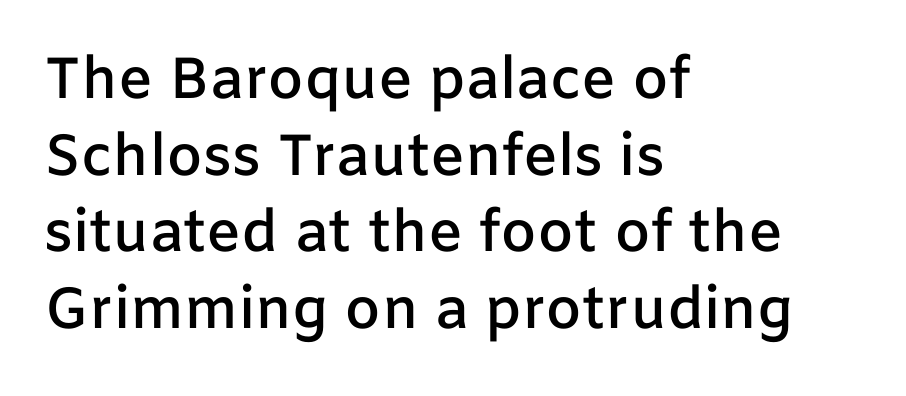
The words here are not underlined. The face used here is proportionally spaced, like ordinary book or web type. Rows of type keep a routine distance in the vertical direction. Type style note: lacks serifs.
